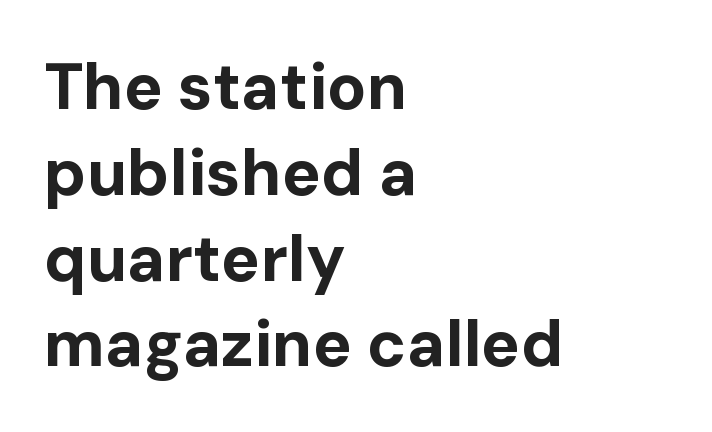
{"serif": "no", "italic": "no", "bold": "yes", "weight": "bold", "width": "normal", "stroke_contrast": "low", "x_height": "medium", "monospaced": "no", "underline": "no", "align": "left", "line_spacing": "normal", "line_spacing_ratio": 1.32, "letter_spacing": "normal", "letter_spacing_em": 0.0, "glyph_px": 65}
